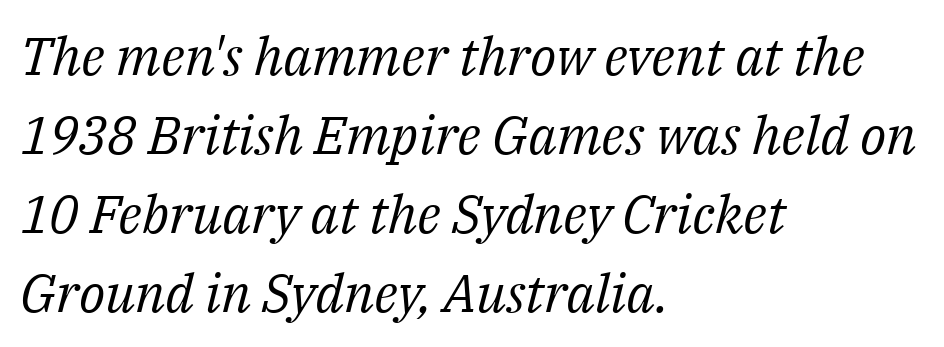
{"serif": "yes", "italic": "yes", "lean": "right", "slant_degrees": 14, "bold": "no", "weight": "regular", "width": "normal", "stroke_contrast": "medium", "x_height": "medium", "monospaced": "no", "underline": "no", "align": "left", "line_spacing": "normal", "line_spacing_ratio": 1.49, "letter_spacing": "normal", "letter_spacing_em": 0.0, "glyph_px": 53}
